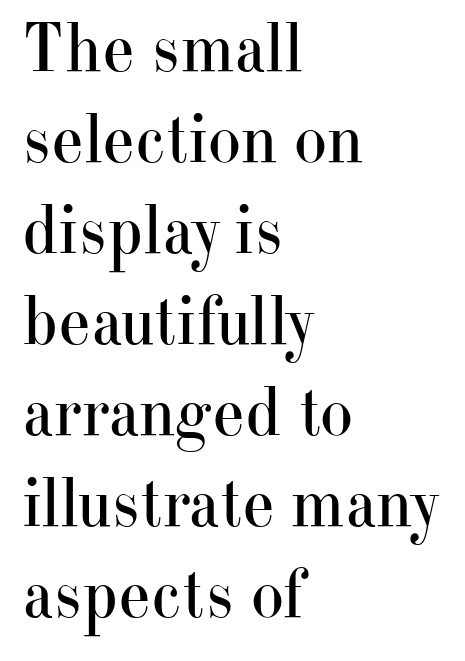
Q: Is the text bold? A: No.
Q: Is the text italic (slanted)? A: No, it is upright.
Q: Is the typeface a serif or a sans-serif typeface? A: Serif.
Q: Is the text underlined? A: No.
Q: How is the paragraph aligned? A: Left-aligned.
Q: Is the spacing between letters normal or unusually wide? A: Normal.
Q: Is the spacing between lines tight, normal or loose? A: Normal.
Q: Width (condensed, normal, or wide)? A: Normal.
Q: Stroke contrast? A: High.
Q: x-height? A: Small.
Q: Monospaced? A: No.
